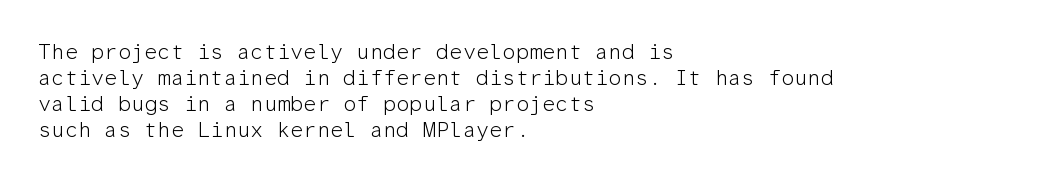
The image shows 21 px text type, upright; set left-aligned, line spacing 1.24x, normal letter spacing, not underlined.
